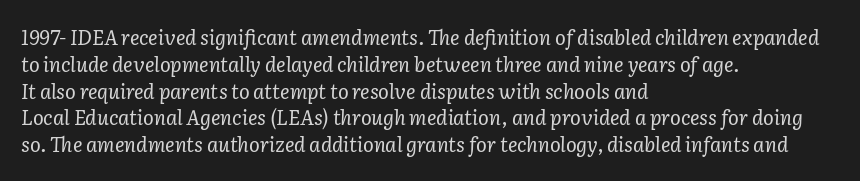
{"italic": "yes", "lean": "right", "slant_degrees": 2, "bold": "no", "underline": "no", "align": "left", "line_spacing": "normal", "line_spacing_ratio": 1.34, "letter_spacing": "normal", "letter_spacing_em": 0.0, "glyph_px": 20}
